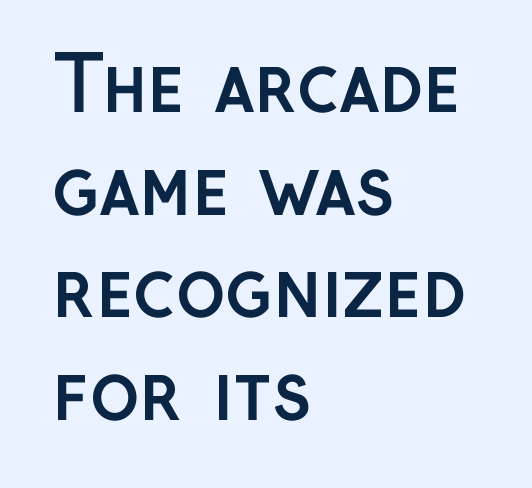
Q: Is the text bold? A: Yes.
Q: Is the text italic (slanted)? A: No, it is upright.
Q: Is the typeface a serif or a sans-serif typeface? A: Sans-serif.
Q: Is the text underlined? A: No.
Q: How is the paragraph aligned? A: Left-aligned.
Q: Is the spacing between letters normal or unusually wide? A: Normal.
Q: Is the spacing between lines tight, normal or loose? A: Normal.
Q: Width (condensed, normal, or wide)? A: Normal.
Q: Stroke contrast? A: Low.
Q: x-height? A: Medium.
Q: Monospaced? A: No.
